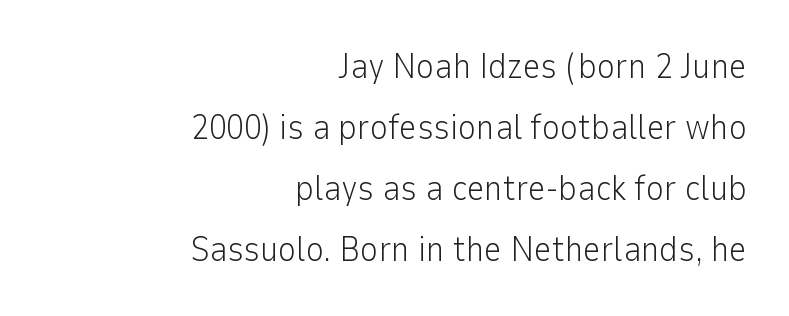
Alignment: flush right. Weight class: somewhere from thin through regular. Is the letter spacing exaggerated? No — it looks like the ordinary default. Character widths vary here, with narrow letters taking less room than wide ones.
